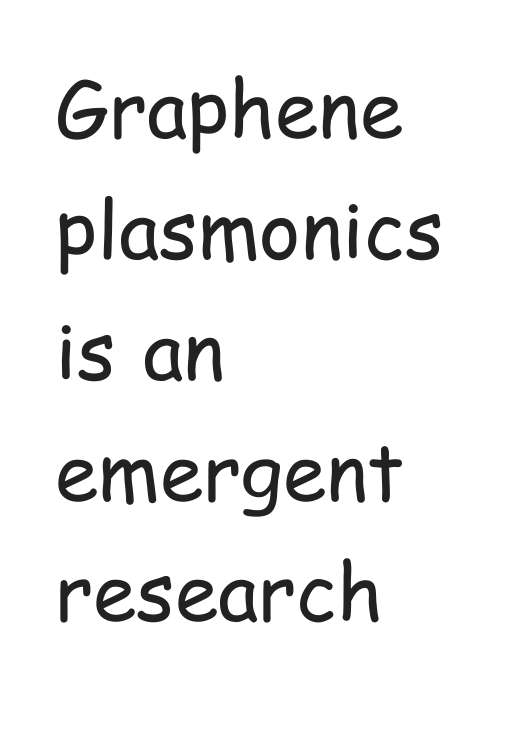
Q: Is the text bold? A: No.
Q: Is the text italic (slanted)? A: No, it is upright.
Q: Is the typeface a serif or a sans-serif typeface? A: Sans-serif.
Q: Is the text underlined? A: No.
Q: How is the paragraph aligned? A: Left-aligned.
Q: Is the spacing between letters normal or unusually wide? A: Normal.
Q: Is the spacing between lines tight, normal or loose? A: Normal.
Q: Width (condensed, normal, or wide)? A: Condensed.
Q: Stroke contrast? A: Low.
Q: x-height? A: Medium.
Q: Monospaced? A: No.
